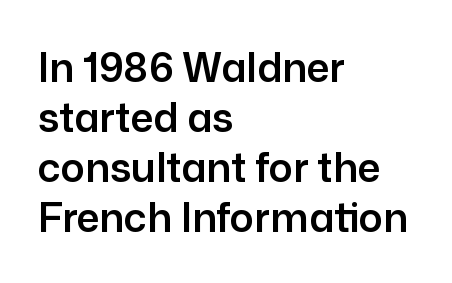
{"serif": "no", "italic": "no", "width": "normal", "stroke_contrast": "low", "x_height": "medium", "monospaced": "no", "underline": "no", "align": "left", "line_spacing": "normal", "line_spacing_ratio": 1.25, "letter_spacing": "normal", "letter_spacing_em": 0.0, "glyph_px": 40}
